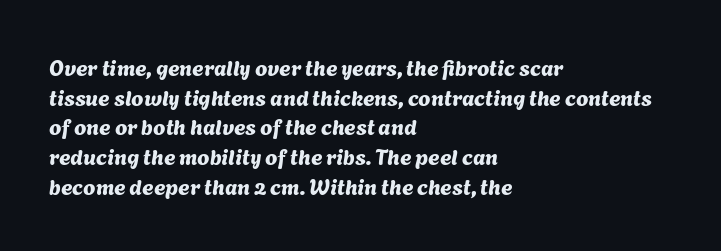
The image shows 22 px text type; set left-aligned, normal line spacing (1.35x), normal letter spacing, not underlined.
